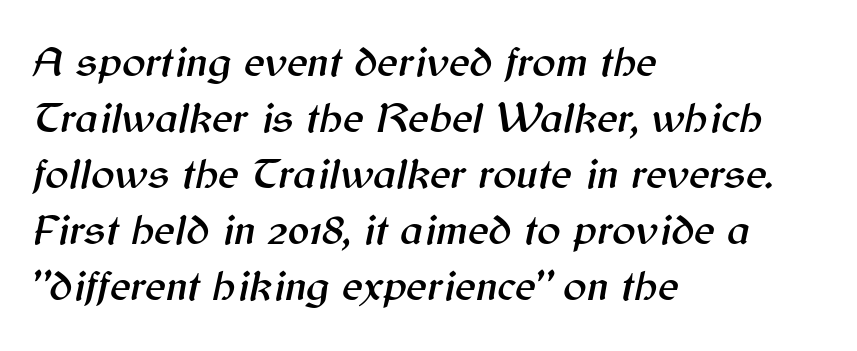
{"italic": "yes", "lean": "right", "slant_degrees": 12, "width": "normal", "stroke_contrast": "medium", "x_height": "medium", "monospaced": "no", "underline": "no", "align": "left", "line_spacing": "normal", "line_spacing_ratio": 1.27, "letter_spacing": "normal", "letter_spacing_em": 0.0, "glyph_px": 44}
